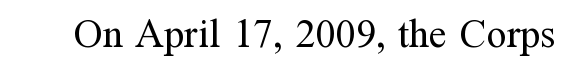
The image shows 40 px regular-weight serif type, upright; set normal letter spacing, not underlined; medium stroke contrast and a medium x-height.
